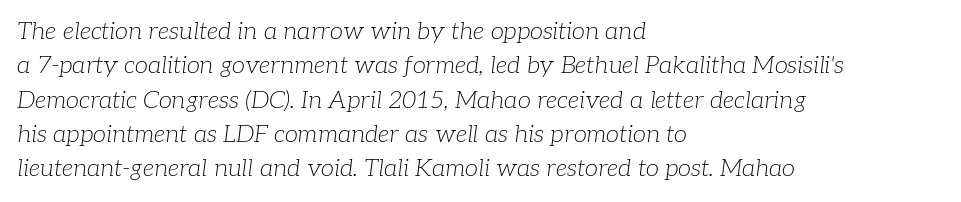
The image shows 24 px text type, italic (leaning right); set left-aligned, normal line spacing (1.43x), normal letter spacing, not underlined.
